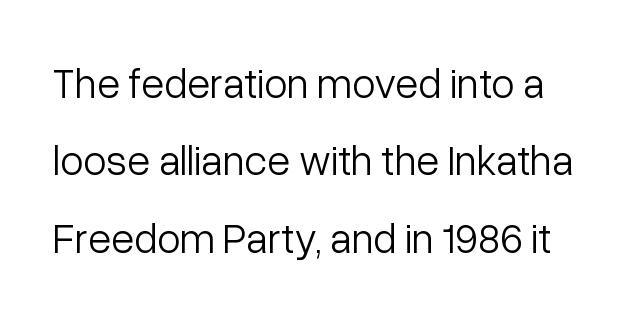
{"serif": "no", "italic": "no", "bold": "no", "weight": "light", "width": "normal", "stroke_contrast": "low", "x_height": "medium", "monospaced": "no", "underline": "no", "line_spacing_ratio": 1.84, "letter_spacing": "normal", "letter_spacing_em": 0.0, "glyph_px": 42}
